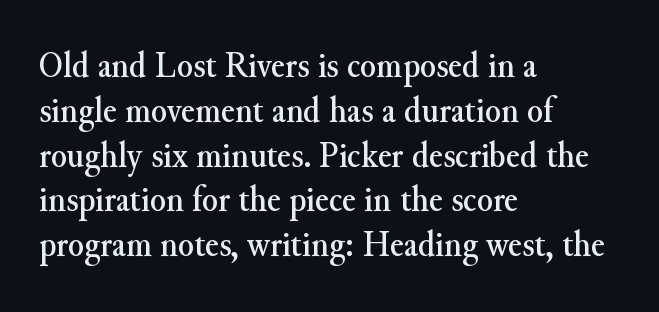
Any mark beneath the type? The region is blank. A classic flush-left, rag-right setting is used for this passage. Posture: vertical. Unlike a clean sans, this face finishes its strokes with serifs.
